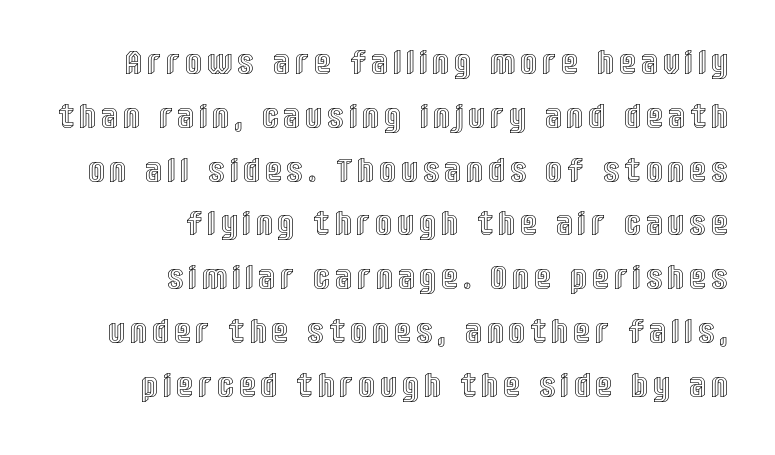
Q: Is the text italic (slanted)? A: No, it is upright.
Q: Is the text underlined? A: No.
Q: How is the paragraph aligned? A: Right-aligned.
Q: Is the spacing between letters normal or unusually wide? A: Unusually wide.
Q: Is the spacing between lines tight, normal or loose? A: Normal.
Q: Width (condensed, normal, or wide)? A: Condensed.
Q: x-height? A: Large.
Q: Monospaced? A: No.
